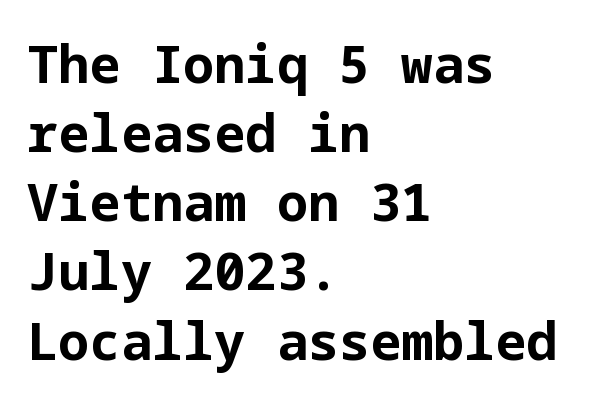
{"serif": "no", "italic": "no", "bold": "yes", "weight": "bold", "width": "normal", "stroke_contrast": "low", "x_height": "medium", "underline": "no", "align": "left", "line_spacing": "normal", "line_spacing_ratio": 1.33, "letter_spacing": "normal", "letter_spacing_em": 0.0, "glyph_px": 52}
